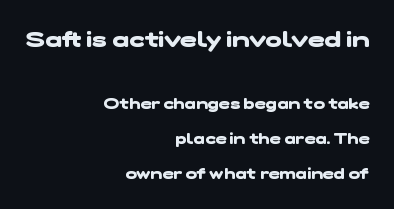
Words float on clear page, feet unadorned. Typesetter's note: full bold, strokes at maximum text heaviness. Loosely led — the rows are spread out. These lines keep a tight, regular rhythm from letter to letter.
